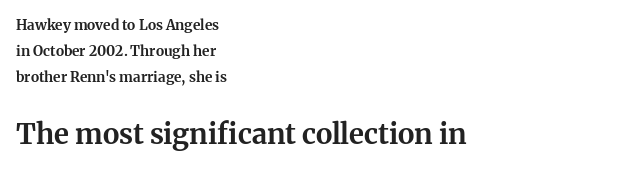
Do the characters align in a grid? No, the font is proportional. The passage shown begins with its smaller block and ends with its larger one. A full-strength bold gives these letters their thick strokes. Posture: upright roman.
